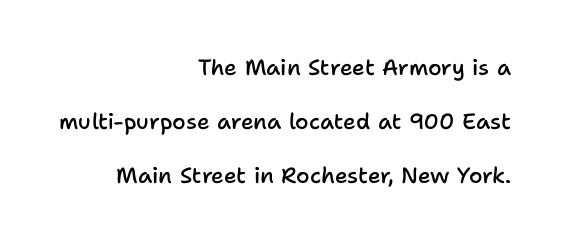
{"italic": "no", "bold": "semi", "underline": "no", "align": "right", "line_spacing": "loose", "line_spacing_ratio": 2.45, "letter_spacing": "normal", "letter_spacing_em": 0.0, "glyph_px": 22}
